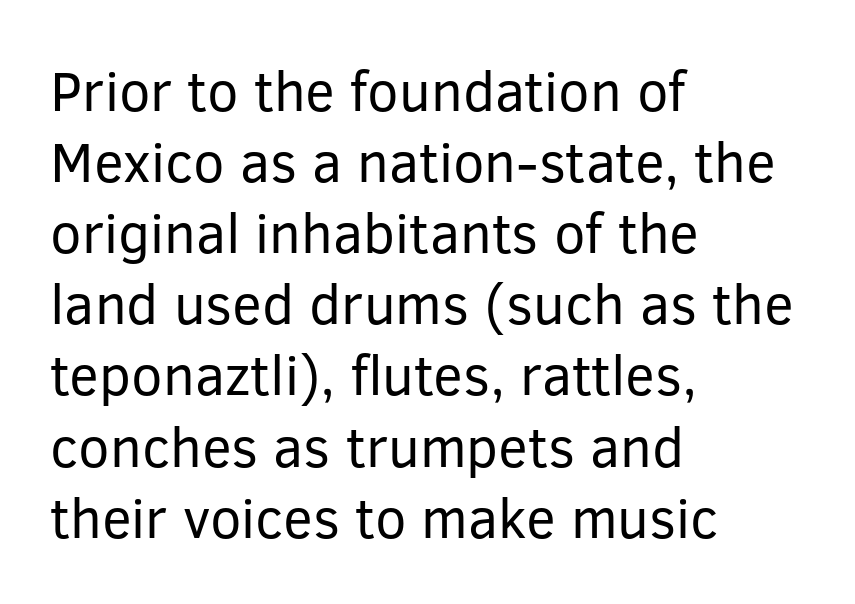
The image shows 56 px regular-weight sans-serif type, upright; set left-aligned, normal line spacing (1.27x), normal letter spacing, not underlined; low stroke contrast and a medium x-height.
